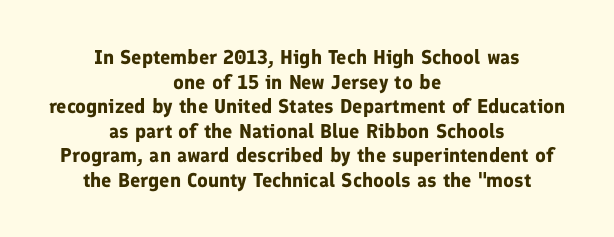
The image shows 20 px bold type, upright; set centered, line spacing 1.23x, normal letter spacing, not underlined.
